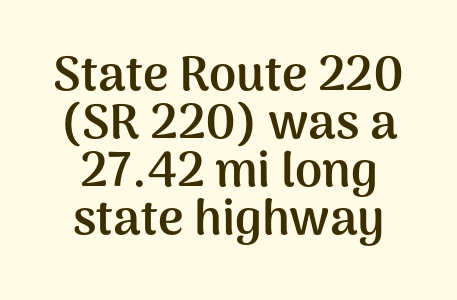
{"serif": "no", "italic": "no", "bold": "yes", "weight": "semibold", "width": "normal", "stroke_contrast": "medium", "x_height": "medium", "monospaced": "no", "underline": "no", "align": "center", "line_spacing": "tight", "line_spacing_ratio": 0.98, "letter_spacing": "normal", "letter_spacing_em": 0.0, "glyph_px": 49}
